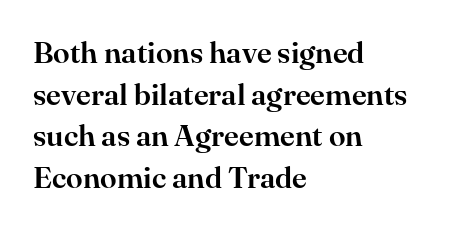
{"serif": "yes", "italic": "no", "width": "normal", "stroke_contrast": "high", "x_height": "small", "monospaced": "no", "underline": "no", "align": "left", "line_spacing": "normal", "line_spacing_ratio": 1.39, "letter_spacing": "normal", "letter_spacing_em": 0.0, "glyph_px": 30}
